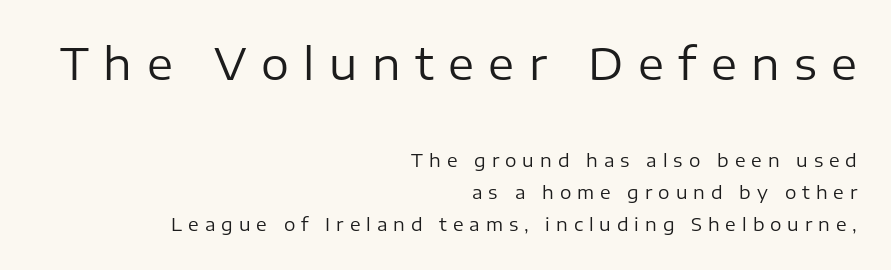
Q: Is the text bold? A: No.
Q: Is the text italic (slanted)? A: No, it is upright.
Q: Is the typeface a serif or a sans-serif typeface? A: Sans-serif.
Q: Is the text underlined? A: No.
Q: How is the paragraph aligned? A: Right-aligned.
Q: Is the spacing between letters normal or unusually wide? A: Unusually wide.
Q: Which block of text is set in a larger size, the first (top) or the second (bottom)? A: The first (top) one.
Q: Width (condensed, normal, or wide)? A: Normal.
Q: Stroke contrast? A: Low.
Q: x-height? A: Medium.
Q: Monospaced? A: No.
